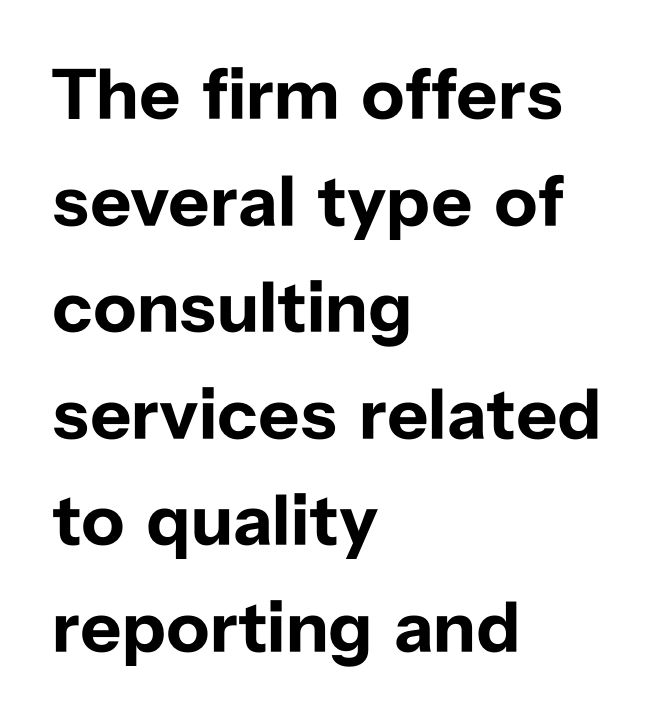
Q: Is the text bold? A: Yes.
Q: Is the text italic (slanted)? A: No, it is upright.
Q: Is the typeface a serif or a sans-serif typeface? A: Sans-serif.
Q: Is the text underlined? A: No.
Q: How is the paragraph aligned? A: Left-aligned.
Q: Is the spacing between letters normal or unusually wide? A: Normal.
Q: Is the spacing between lines tight, normal or loose? A: Normal.
Q: Width (condensed, normal, or wide)? A: Normal.
Q: Stroke contrast? A: Low.
Q: x-height? A: Medium.
Q: Monospaced? A: No.
